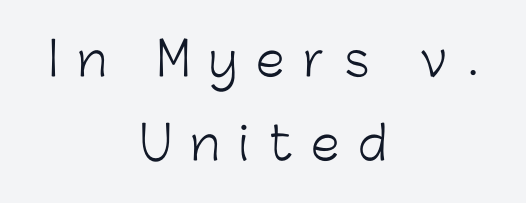
Q: Is the text bold? A: No.
Q: Is the text italic (slanted)? A: No, it is upright.
Q: Is the typeface a serif or a sans-serif typeface? A: Sans-serif.
Q: Is the text underlined? A: No.
Q: How is the paragraph aligned? A: Centered.
Q: Is the spacing between letters normal or unusually wide? A: Unusually wide.
Q: Width (condensed, normal, or wide)? A: Normal.
Q: Stroke contrast? A: Low.
Q: x-height? A: Medium.
Q: Monospaced? A: No.
